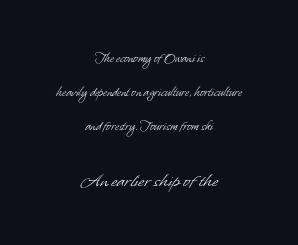
Q: Is the text bold? A: No.
Q: Is the text underlined? A: No.
Q: How is the paragraph aligned? A: Centered.
Q: Is the spacing between letters normal or unusually wide? A: Normal.
Q: Is the spacing between lines tight, normal or loose? A: Loose.
Q: Which block of text is set in a larger size, the first (top) or the second (bottom)? A: The second (bottom) one.
